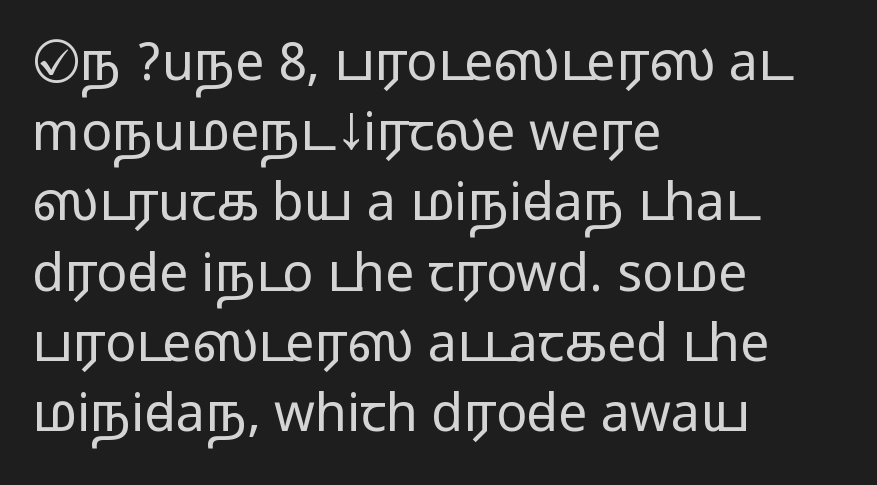
Q: Is the text italic (slanted)? A: No, it is upright.
Q: Is the typeface a serif or a sans-serif typeface? A: Sans-serif.
Q: Is the text underlined? A: No.
Q: How is the paragraph aligned? A: Left-aligned.
Q: Is the spacing between letters normal or unusually wide? A: Normal.
Q: Is the spacing between lines tight, normal or loose? A: Normal.
Q: Width (condensed, normal, or wide)? A: Wide.
Q: Stroke contrast? A: Medium.
Q: Monospaced? A: No.
